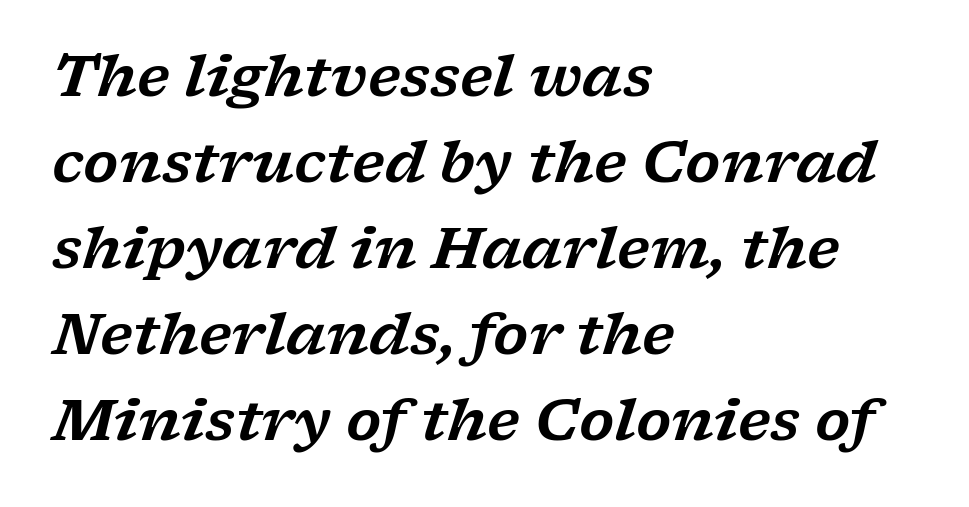
{"serif": "yes", "italic": "yes", "lean": "right", "slant_degrees": 17, "width": "wide", "stroke_contrast": "low", "x_height": "medium", "monospaced": "no", "underline": "no", "align": "left", "line_spacing": "normal", "line_spacing_ratio": 1.51, "letter_spacing": "normal", "letter_spacing_em": 0.0, "glyph_px": 57}
